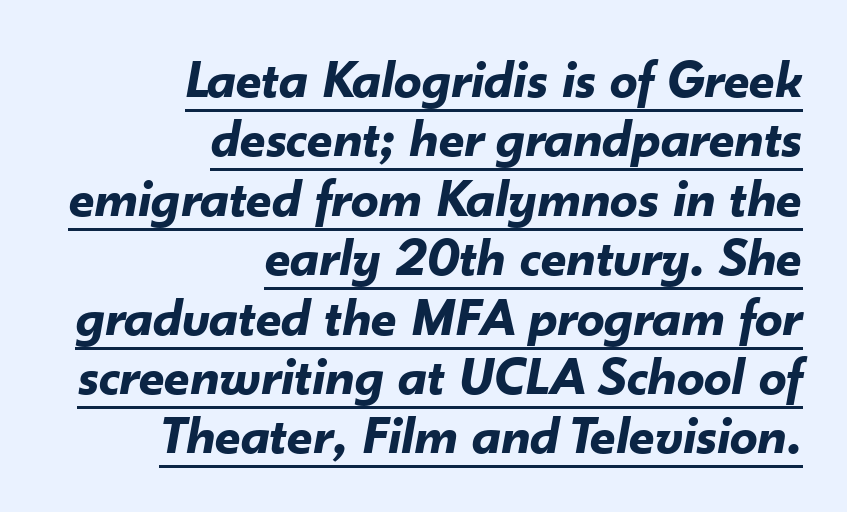
The lettering tilts uniformly, giving the passage an italic look. Character widths vary here, with narrow letters taking less room than wide ones. The letters sit at their default tracking, neither squeezed nor spread. Heavy-handed strokes throughout: this text is bold. A typesetter would call this leading minimal, almost set solid.
